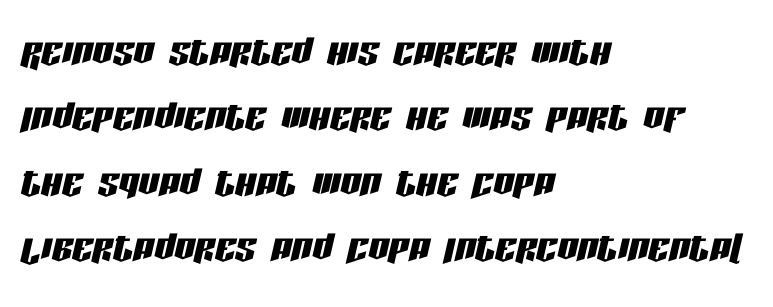
Here the designer chose a conventional face with non-uniform glyph widths. The words here are not underlined. A typesetter would mark this as italic. How are the letters spaced? Ordinarily, with no added tracking. The rows are spaced the way most documents space them. This sample is left-justified, so line endings fall wherever the words run out.
